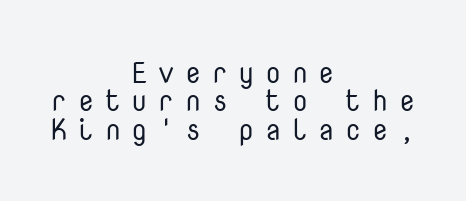
The image shows 29 px regular-weight sans-serif type, upright, monospaced; set centered, tight line spacing (0.98x), unusually wide letter spacing (+0.36 em), not underlined; low stroke contrast and a medium x-height.
